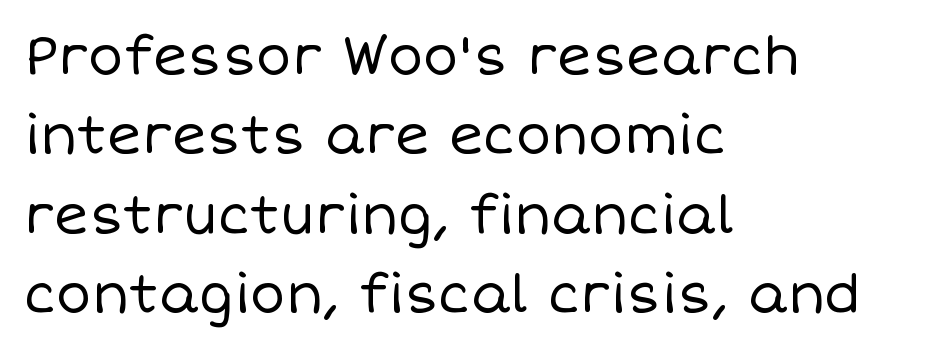
{"italic": "no", "bold": "no", "weight": "regular", "width": "normal", "stroke_contrast": "low", "x_height": "large", "monospaced": "no", "underline": "no", "align": "left", "line_spacing": "normal", "line_spacing_ratio": 1.5, "letter_spacing": "normal", "letter_spacing_em": 0.0, "glyph_px": 53}
